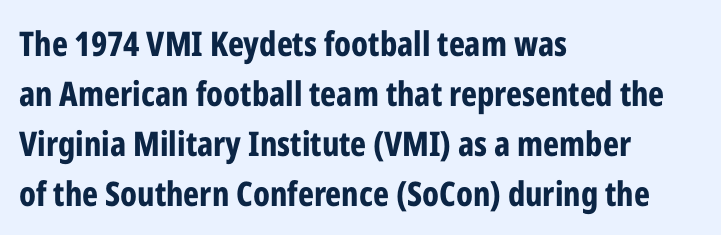
Q: Is the text bold? A: Yes.
Q: Is the text italic (slanted)? A: No, it is upright.
Q: Is the typeface a serif or a sans-serif typeface? A: Sans-serif.
Q: Is the text underlined? A: No.
Q: How is the paragraph aligned? A: Left-aligned.
Q: Is the spacing between letters normal or unusually wide? A: Normal.
Q: Is the spacing between lines tight, normal or loose? A: Normal.
Q: Width (condensed, normal, or wide)? A: Condensed.
Q: Stroke contrast? A: Low.
Q: x-height? A: Medium.
Q: Monospaced? A: No.
